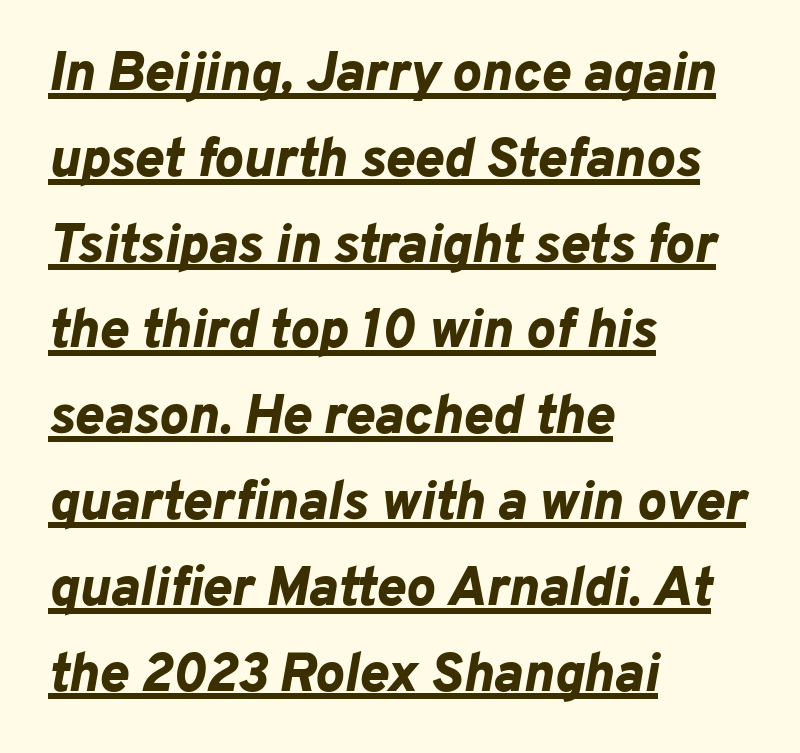
The image shows 55 px bold type, italic (leaning right); set left-aligned, normal line spacing (1.56x), normal letter spacing, underlined; low stroke contrast and a medium x-height.
